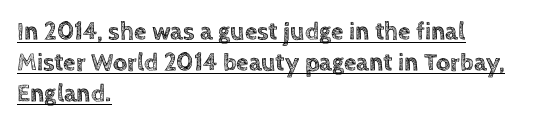
{"italic": "no", "underline": "yes", "align": "left", "line_spacing": "normal", "line_spacing_ratio": 1.25, "letter_spacing": "normal", "letter_spacing_em": 0.0, "glyph_px": 25}
